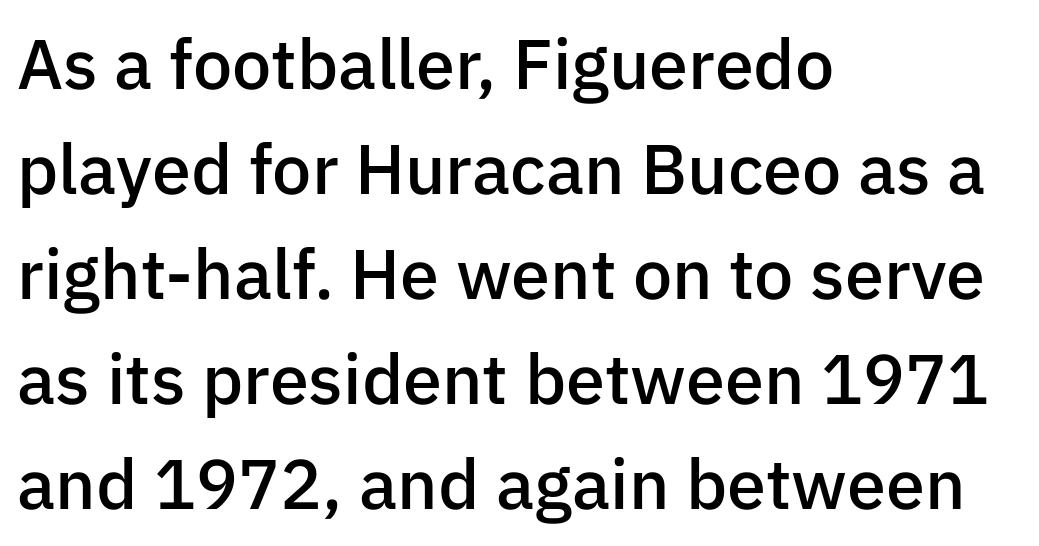
{"serif": "no", "italic": "no", "bold": "semi", "weight": "semibold", "width": "normal", "stroke_contrast": "low", "x_height": "medium", "monospaced": "no", "underline": "no", "align": "left", "line_spacing": "normal", "line_spacing_ratio": 1.5, "letter_spacing": "normal", "letter_spacing_em": 0.0, "glyph_px": 70}
